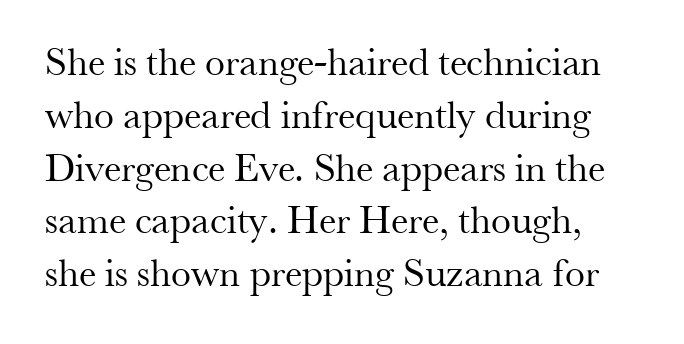
Weight class: somewhere from thin through regular. A typesetter would label this face a serif. No word sits above an underline. This sample uses an upright cut, with every glyph sitting square on the baseline.
